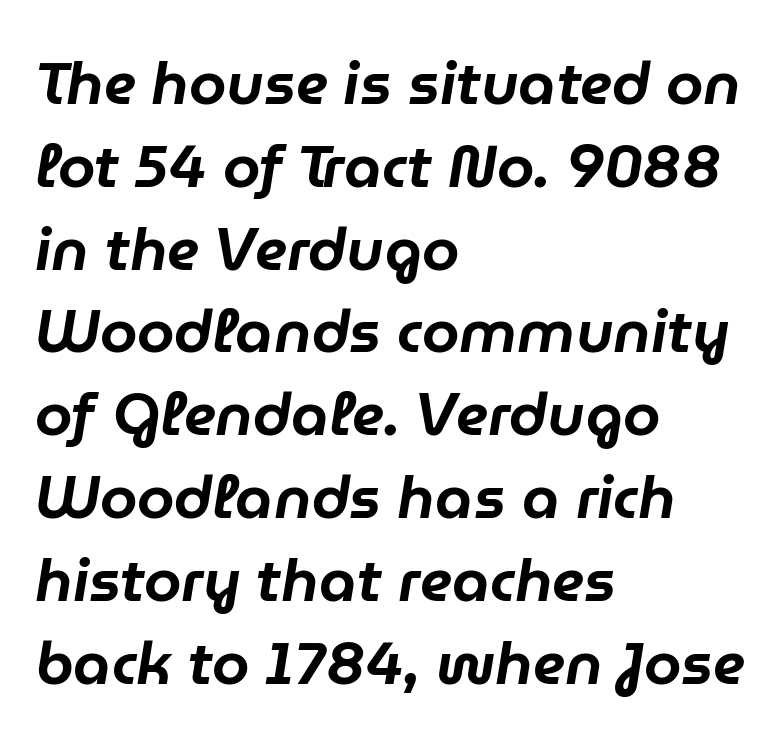
Q: Is the text italic (slanted)? A: Yes, it leans right by about 9 degrees.
Q: Is the text underlined? A: No.
Q: How is the paragraph aligned? A: Left-aligned.
Q: Is the spacing between letters normal or unusually wide? A: Normal.
Q: Is the spacing between lines tight, normal or loose? A: Normal.
Q: Width (condensed, normal, or wide)? A: Normal.
Q: Stroke contrast? A: Low.
Q: x-height? A: Medium.
Q: Monospaced? A: No.
